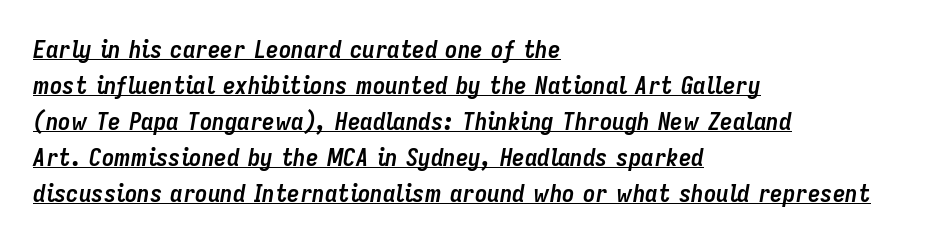
The image shows 25 px bold type, italic (leaning right); set left-aligned, normal line spacing (1.44x), normal letter spacing, underlined.
